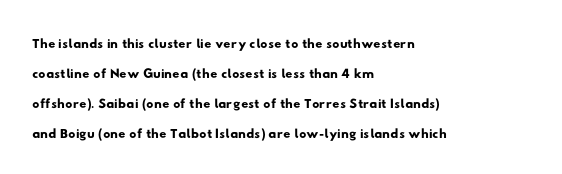
The image shows 20 px text type; set left-aligned, normal line spacing (1.5x), normal letter spacing, not underlined.
